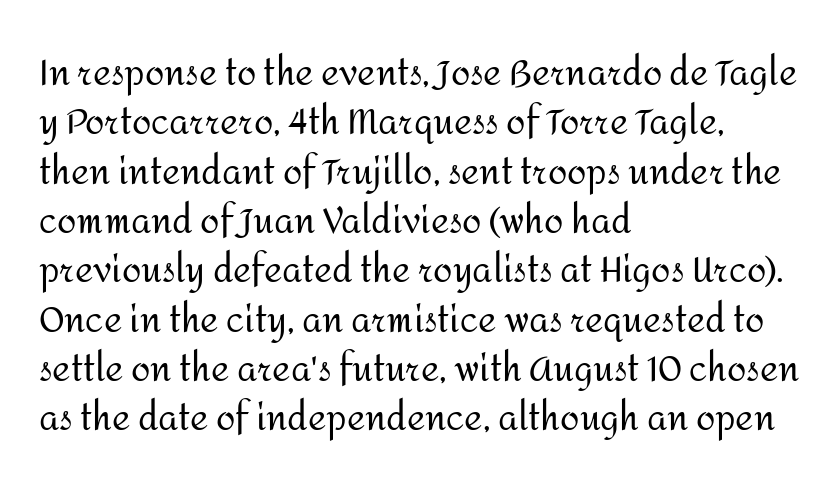
{"serif": "no", "italic": "no", "bold": "no", "weight": "regular", "width": "normal", "stroke_contrast": "medium", "x_height": "medium", "monospaced": "no", "underline": "no", "align": "left", "line_spacing": "normal", "line_spacing_ratio": 1.41, "letter_spacing": "normal", "letter_spacing_em": 0.0, "glyph_px": 35}
